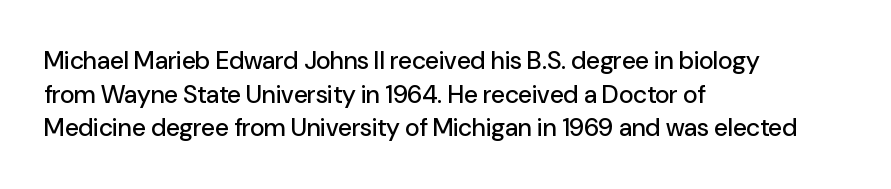
The image shows 25 px text type, upright; set left-aligned, normal line spacing (1.35x), normal letter spacing, not underlined.
